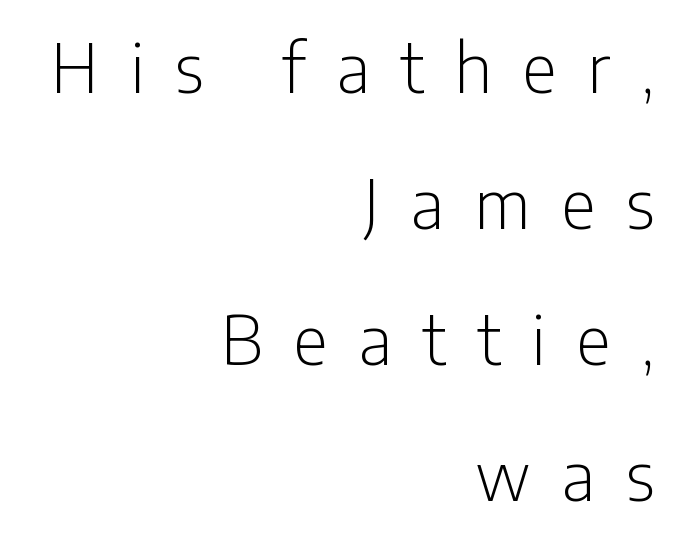
Q: Is the text bold? A: No.
Q: Is the text italic (slanted)? A: No, it is upright.
Q: Is the typeface a serif or a sans-serif typeface? A: Sans-serif.
Q: Is the text underlined? A: No.
Q: How is the paragraph aligned? A: Right-aligned.
Q: Is the spacing between letters normal or unusually wide? A: Unusually wide.
Q: Is the spacing between lines tight, normal or loose? A: Loose.
Q: Width (condensed, normal, or wide)? A: Condensed.
Q: Stroke contrast? A: Low.
Q: x-height? A: Medium.
Q: Monospaced? A: No.
